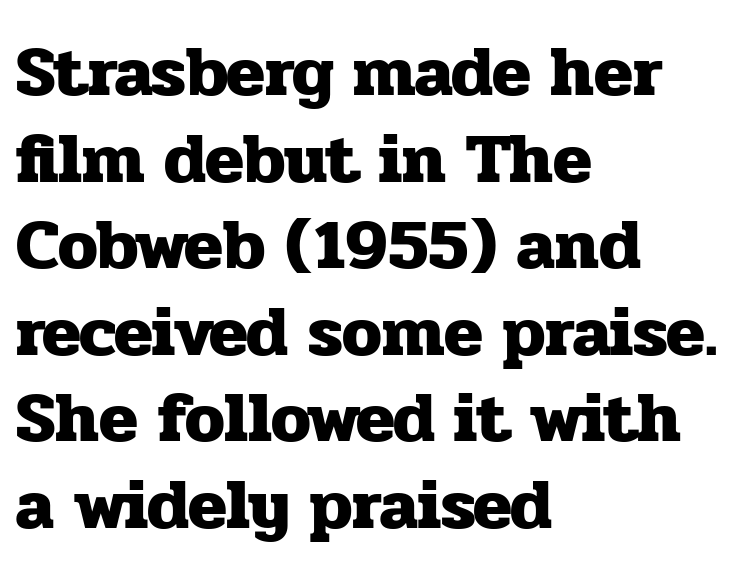
Q: Is the text bold? A: Yes.
Q: Is the text italic (slanted)? A: No, it is upright.
Q: Is the typeface a serif or a sans-serif typeface? A: Serif.
Q: Is the text underlined? A: No.
Q: How is the paragraph aligned? A: Left-aligned.
Q: Is the spacing between letters normal or unusually wide? A: Normal.
Q: Width (condensed, normal, or wide)? A: Normal.
Q: Stroke contrast? A: Low.
Q: x-height? A: Medium.
Q: Monospaced? A: No.
